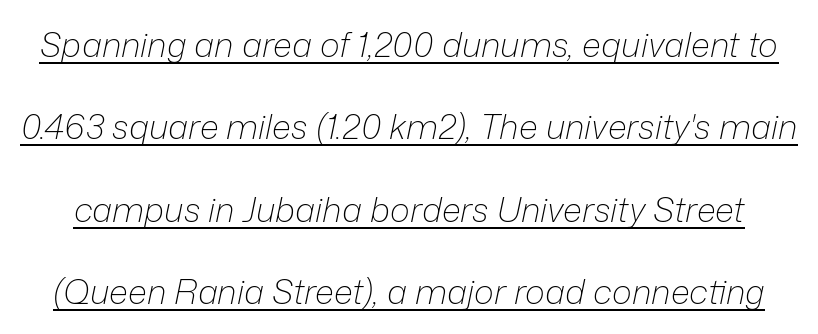
Q: Is the text bold? A: No.
Q: Is the text italic (slanted)? A: Yes, it leans right by about 12 degrees.
Q: Is the text underlined? A: Yes.
Q: Is the spacing between letters normal or unusually wide? A: Normal.
Q: Is the spacing between lines tight, normal or loose? A: Loose.
Q: Width (condensed, normal, or wide)? A: Normal.
Q: Stroke contrast? A: Low.
Q: x-height? A: Medium.
Q: Monospaced? A: No.
